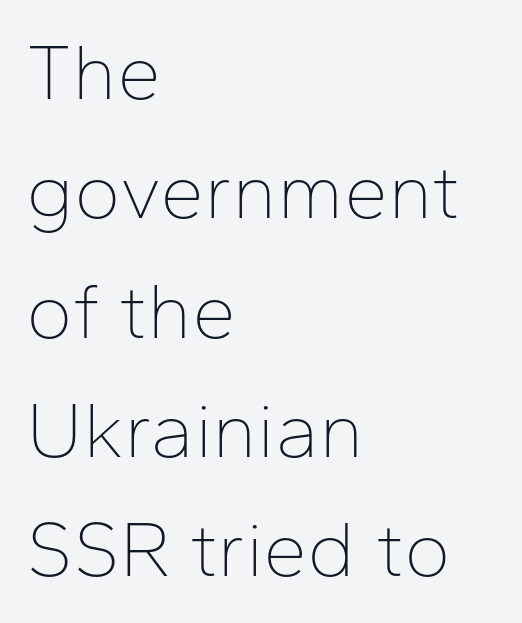
{"serif": "no", "italic": "no", "bold": "no", "weight": "thin", "width": "normal", "stroke_contrast": "low", "x_height": "medium", "monospaced": "no", "underline": "no", "align": "left", "line_spacing": "normal", "line_spacing_ratio": 1.51, "letter_spacing": "normal", "letter_spacing_em": 0.0, "glyph_px": 79}
